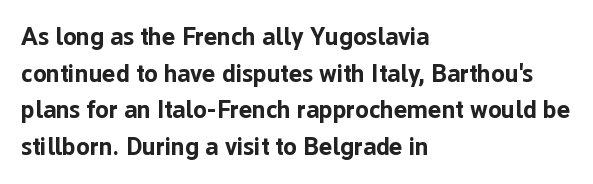
The image shows 25 px bold type, upright; set left-aligned, normal line spacing (1.47x), normal letter spacing, not underlined.
